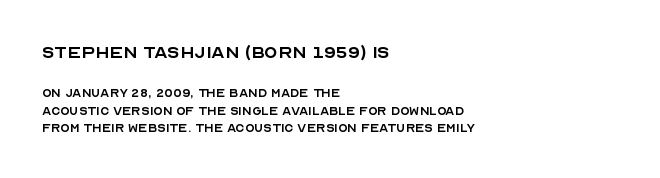
The image shows 22 px text type, upright; set left-aligned, line spacing 1.19x, normal letter spacing, not underlined; the first (top) block is 1.47x larger.
